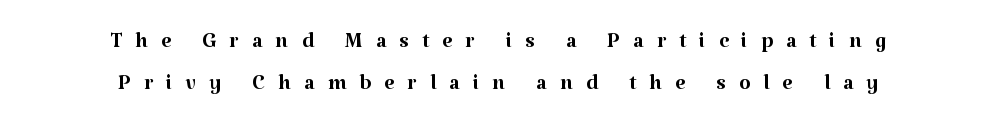
{"serif": "yes", "italic": "no", "bold": "no", "weight": "regular", "width": "normal", "stroke_contrast": "medium", "x_height": "medium", "monospaced": "no", "underline": "no", "align": "center", "line_spacing": "normal", "line_spacing_ratio": 1.39, "letter_spacing": "wide", "letter_spacing_em": 0.43, "glyph_px": 30}
